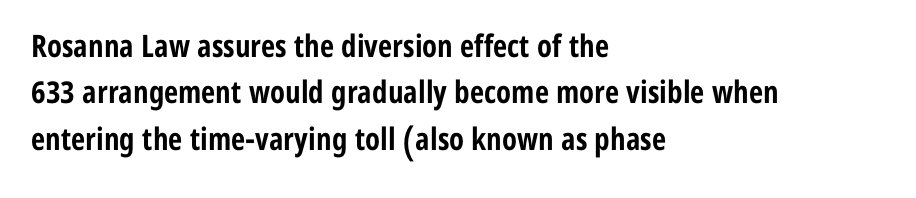
{"serif": "no", "italic": "no", "bold": "yes", "weight": "bold", "width": "condensed", "stroke_contrast": "low", "x_height": "medium", "monospaced": "no", "underline": "no", "align": "left", "line_spacing": "normal", "line_spacing_ratio": 1.5, "letter_spacing": "normal", "letter_spacing_em": 0.0, "glyph_px": 31}
